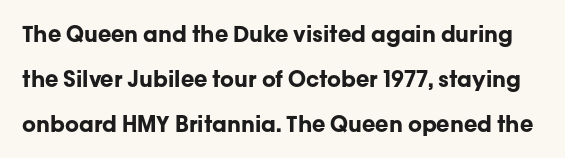
Posture: vertical. Anything drawn beneath the words? Only blank space. This is heavy type, rendered in bold. Spacing between characters is what you'd get straight out of the box. What's the leading like? Stretched, with rows far apart.
